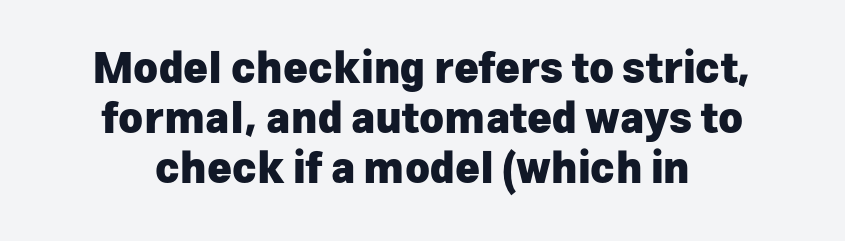
The typeface chosen for these lines omits serifs. The type is set solid horizontally, with unmodified tracking. A typesetter would call this proportional, since set widths differ per character. Decoration check: the copy has no underline. These lines were composed using upright roman letters. The setting favours the middle, as headings and verse often do.
